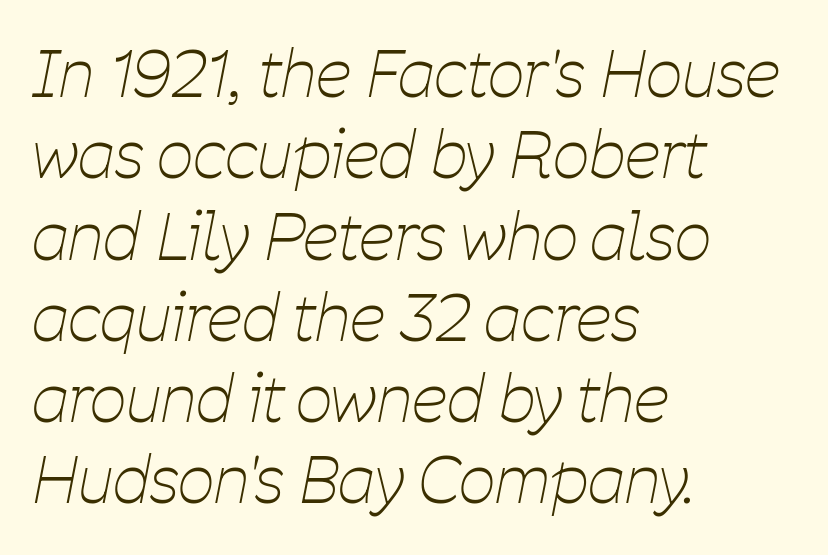
Has an underline been added? It has not. Visually the block forms a straight wall on the left and a jagged coastline on the right. Each new line begins a customary step beneath the previous one. Think standard paragraph weight, or any step lighter than that. The passage shown has conventional tracking throughout. The passage shown is typed in a proportional face where columns would drift.
